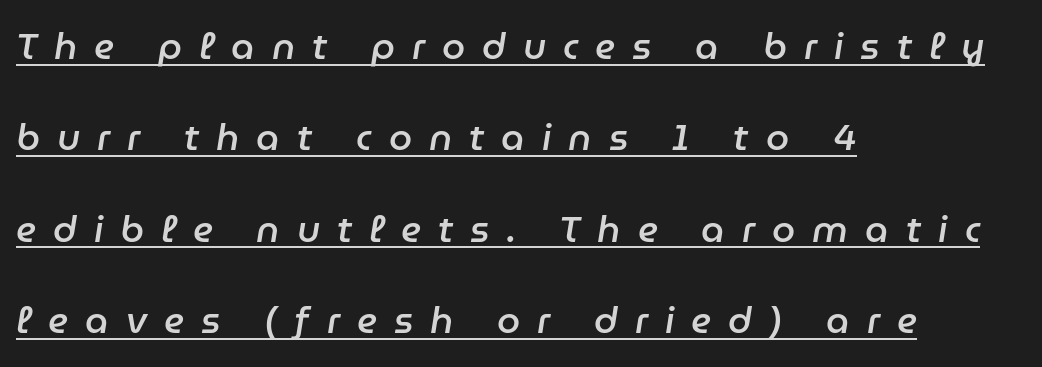
In terms of leading, this rendering errs on the spacious side. What stands out about the letter spacing? Its width — letters are far apart. Compared with an ordinary text face, these strokes are moderately heavier — a semibold. The font's italic variant was chosen for this text. A typographer would call this underscored text.
